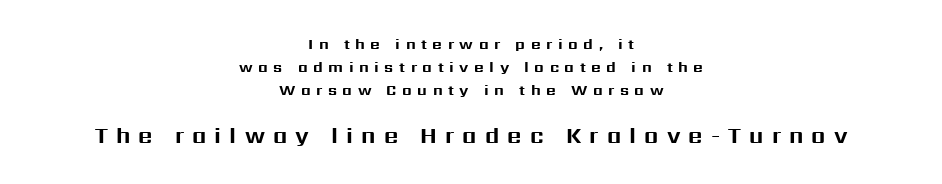
The image shows 22 px bold type, upright; set centered, normal line spacing (1.52x), unusually wide letter spacing (+0.37 em), not underlined; the second (bottom) block is 1.47x larger.
